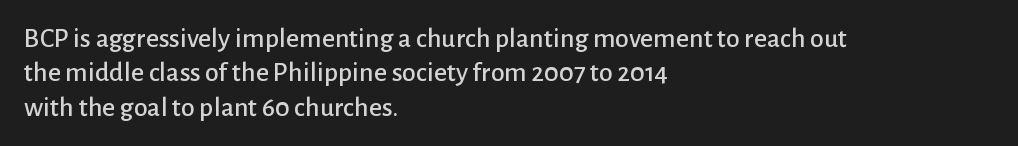
Compared with typical body copy, the letter spacing here is the same. The rendering shows plain stroke endings on the letterforms — a sans-serif design. You could not count columns in this text — the font is proportionally spaced. The compositor pushed each line to the left boundary. Upright lettering throughout. Quick note: underline off.
